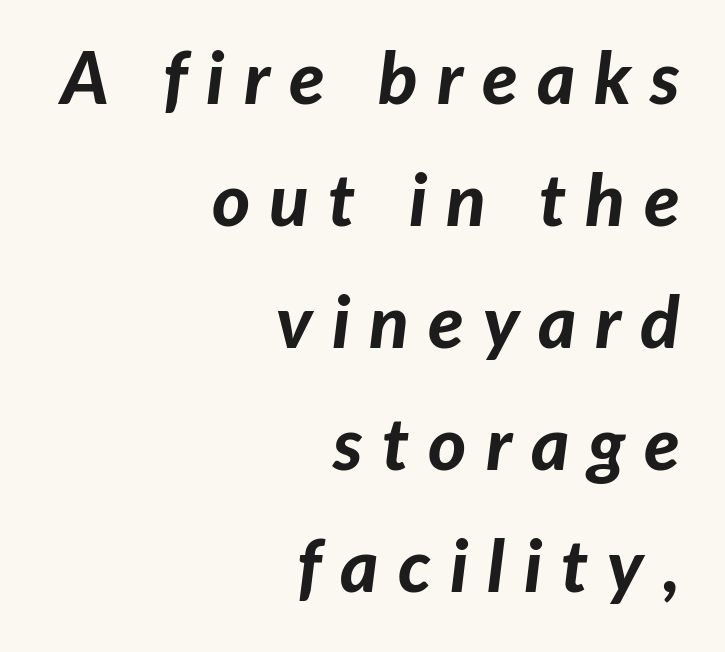
{"italic": "yes", "lean": "right", "slant_degrees": 7, "bold": "yes", "weight": "bold", "width": "normal", "stroke_contrast": "low", "x_height": "medium", "monospaced": "no", "underline": "no", "align": "right", "line_spacing": "normal", "line_spacing_ratio": 1.67, "letter_spacing": "wide", "letter_spacing_em": 0.26, "glyph_px": 73}
